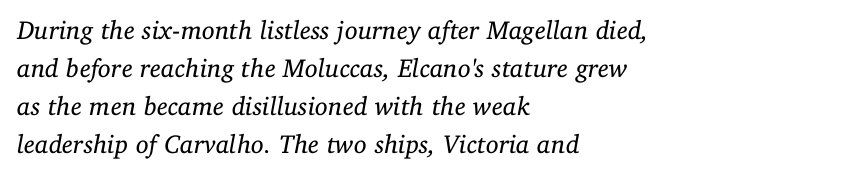
{"italic": "yes", "lean": "right", "slant_degrees": 11, "bold": "no", "underline": "no", "align": "left", "line_spacing": "normal", "line_spacing_ratio": 1.46, "letter_spacing": "normal", "letter_spacing_em": 0.0, "glyph_px": 26}
